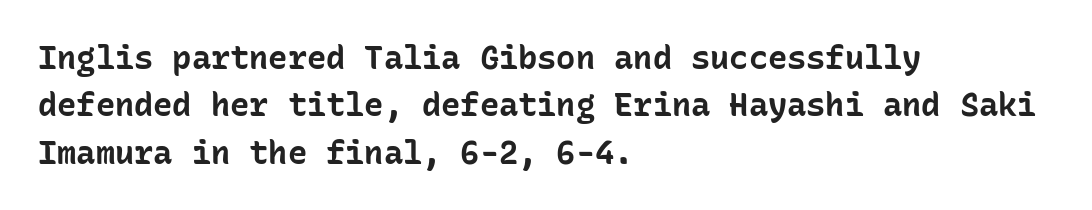
Q: Is the text bold? A: Yes.
Q: Is the text italic (slanted)? A: No, it is upright.
Q: Is the typeface a serif or a sans-serif typeface? A: Sans-serif.
Q: Is the text underlined? A: No.
Q: How is the paragraph aligned? A: Left-aligned.
Q: Is the spacing between letters normal or unusually wide? A: Normal.
Q: Is the spacing between lines tight, normal or loose? A: Normal.
Q: Width (condensed, normal, or wide)? A: Normal.
Q: Stroke contrast? A: Low.
Q: x-height? A: Medium.
Q: Monospaced? A: Yes.
